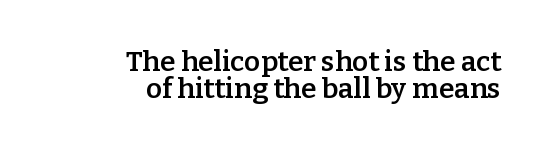
Ordinary non-slanted type is in use. The line-height multiplier appears low, near solid setting. Between one letter and the next there's only the usual sliver of space. This is the in-between weight designers call semibold or demi.
